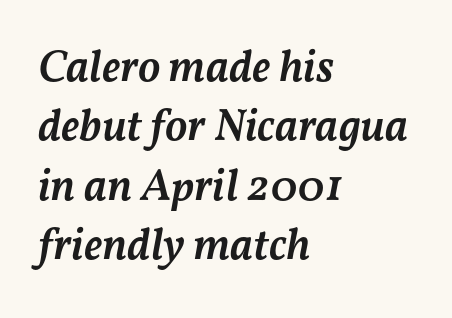
Q: Is the text bold? A: Semi-bold.
Q: Is the text italic (slanted)? A: Yes, it leans right by about 11 degrees.
Q: Is the text underlined? A: No.
Q: How is the paragraph aligned? A: Left-aligned.
Q: Is the spacing between letters normal or unusually wide? A: Normal.
Q: Is the spacing between lines tight, normal or loose? A: Normal.
Q: Width (condensed, normal, or wide)? A: Normal.
Q: Stroke contrast? A: Medium.
Q: x-height? A: Medium.
Q: Monospaced? A: No.
